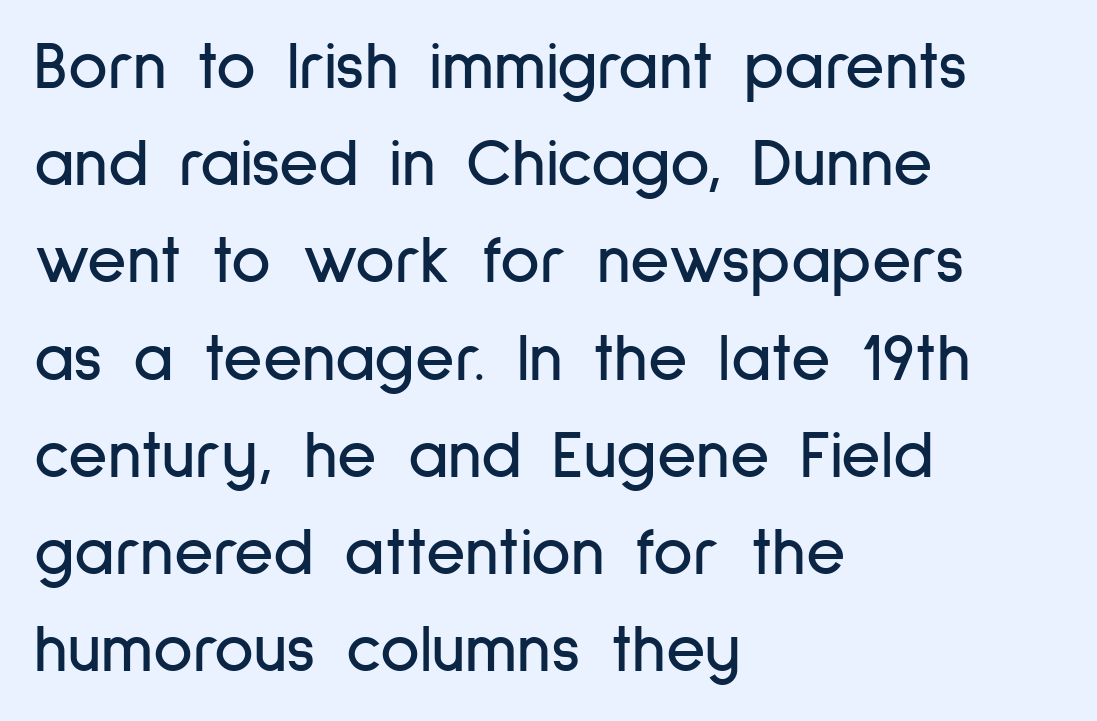
The image shows 68 px condensed sans-serif type, upright; set left-aligned, normal line spacing (1.43x), normal letter spacing, not underlined; low stroke contrast and a medium x-height.
